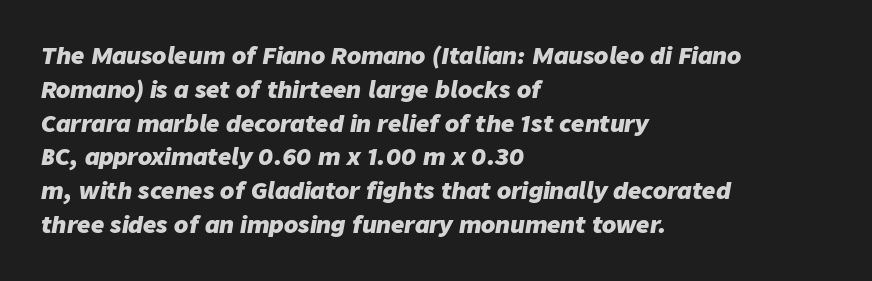
The image shows 23 px bold type, italic (leaning right); set left-aligned, normal line spacing (1.47x), normal letter spacing, not underlined.
